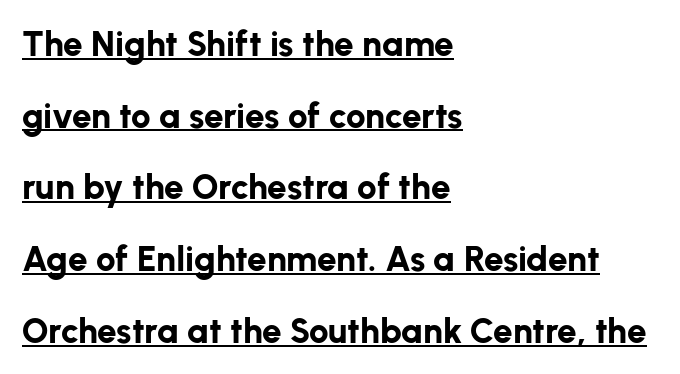
Q: Is the text bold? A: Yes.
Q: Is the text italic (slanted)? A: No, it is upright.
Q: Is the typeface a serif or a sans-serif typeface? A: Sans-serif.
Q: Is the text underlined? A: Yes.
Q: How is the paragraph aligned? A: Left-aligned.
Q: Is the spacing between letters normal or unusually wide? A: Normal.
Q: Is the spacing between lines tight, normal or loose? A: Loose.
Q: Width (condensed, normal, or wide)? A: Normal.
Q: Stroke contrast? A: Low.
Q: x-height? A: Medium.
Q: Monospaced? A: No.
